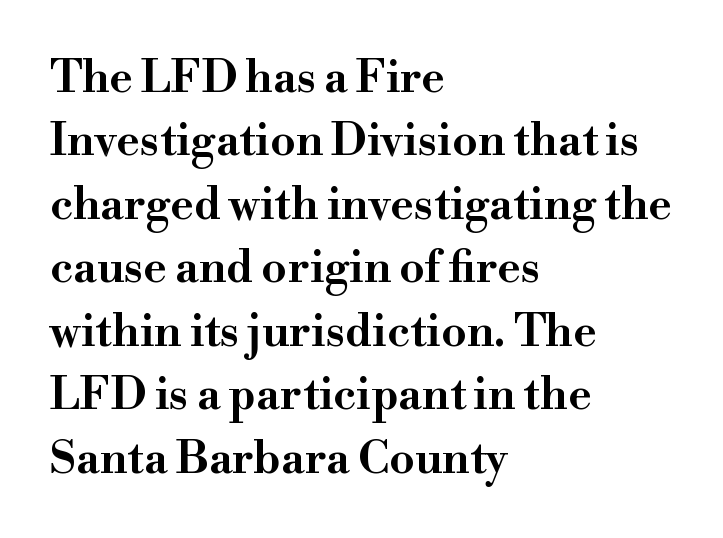
The image shows 45 px wide serif type, upright; set left-aligned, normal line spacing (1.41x), normal letter spacing, not underlined; high stroke contrast and a small x-height.
